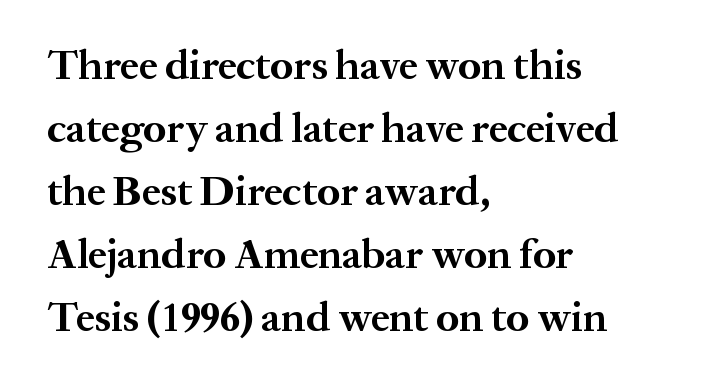
{"serif": "yes", "italic": "no", "bold": "yes", "weight": "bold", "width": "normal", "stroke_contrast": "medium", "x_height": "medium", "monospaced": "no", "underline": "no", "align": "left", "line_spacing": "normal", "line_spacing_ratio": 1.5, "letter_spacing": "normal", "letter_spacing_em": 0.0, "glyph_px": 42}
